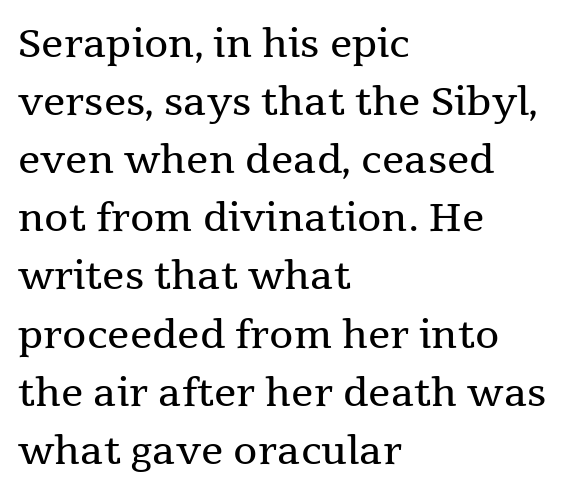
Q: Is the text bold? A: No.
Q: Is the text italic (slanted)? A: No, it is upright.
Q: Is the typeface a serif or a sans-serif typeface? A: Serif.
Q: Is the text underlined? A: No.
Q: How is the paragraph aligned? A: Left-aligned.
Q: Is the spacing between letters normal or unusually wide? A: Normal.
Q: Is the spacing between lines tight, normal or loose? A: Normal.
Q: Width (condensed, normal, or wide)? A: Normal.
Q: Stroke contrast? A: Medium.
Q: x-height? A: Medium.
Q: Monospaced? A: No.
